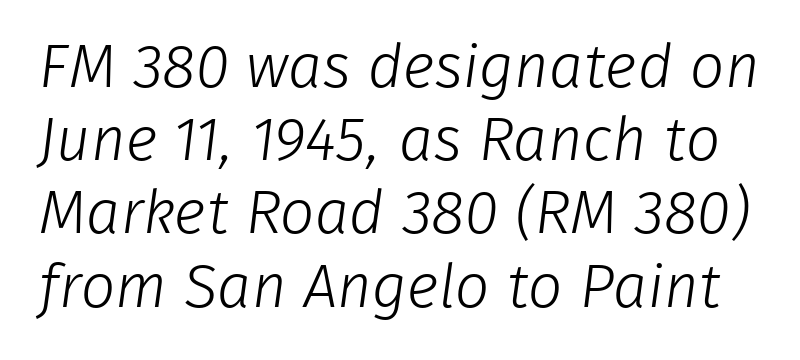
{"serif": "no", "bold": "no", "weight": "light", "width": "normal", "stroke_contrast": "low", "x_height": "medium", "monospaced": "no", "underline": "no", "line_spacing_ratio": 1.2, "letter_spacing": "normal", "letter_spacing_em": 0.0, "glyph_px": 61}
